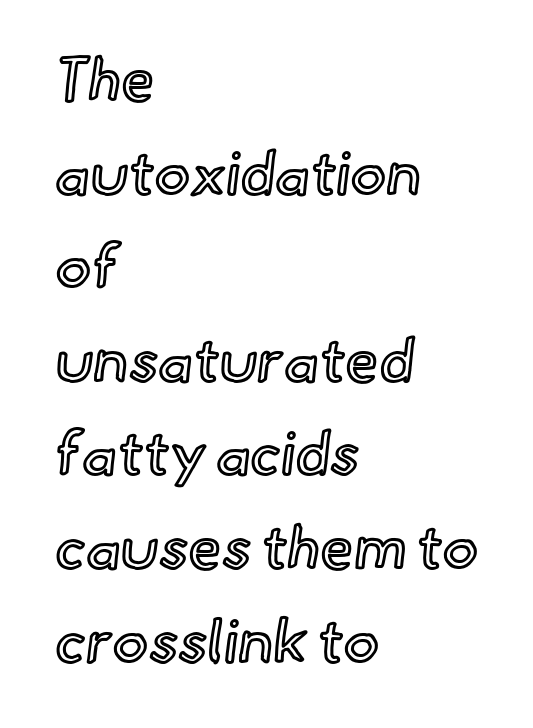
Q: Is the text italic (slanted)? A: Yes.
Q: Is the text underlined? A: No.
Q: How is the paragraph aligned? A: Left-aligned.
Q: Is the spacing between letters normal or unusually wide? A: Normal.
Q: Is the spacing between lines tight, normal or loose? A: Normal.
Q: Width (condensed, normal, or wide)? A: Normal.
Q: x-height? A: Small.
Q: Monospaced? A: No.
